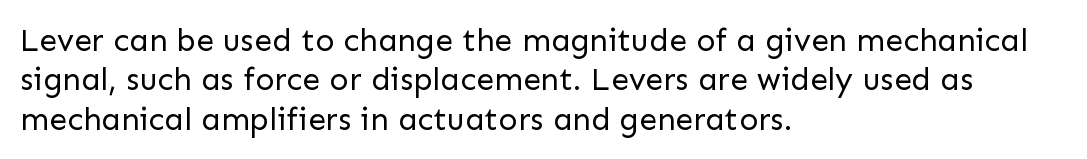
Q: Is the text bold? A: No.
Q: Is the text italic (slanted)? A: No, it is upright.
Q: Is the typeface a serif or a sans-serif typeface? A: Sans-serif.
Q: Is the text underlined? A: No.
Q: How is the paragraph aligned? A: Left-aligned.
Q: Is the spacing between letters normal or unusually wide? A: Normal.
Q: Width (condensed, normal, or wide)? A: Normal.
Q: Stroke contrast? A: Low.
Q: x-height? A: Medium.
Q: Monospaced? A: No.
